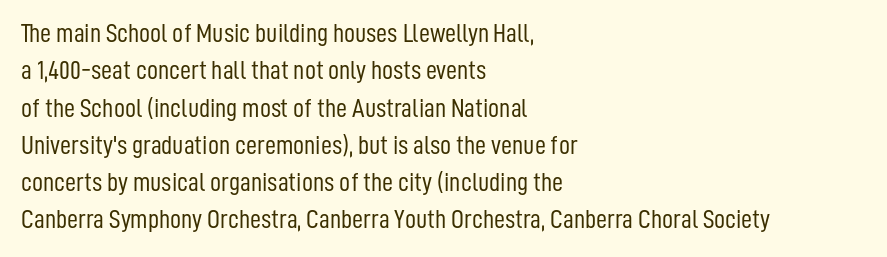
The image shows 27 px text type, upright; set left-aligned, normal line spacing (1.38x), normal letter spacing, not underlined.
